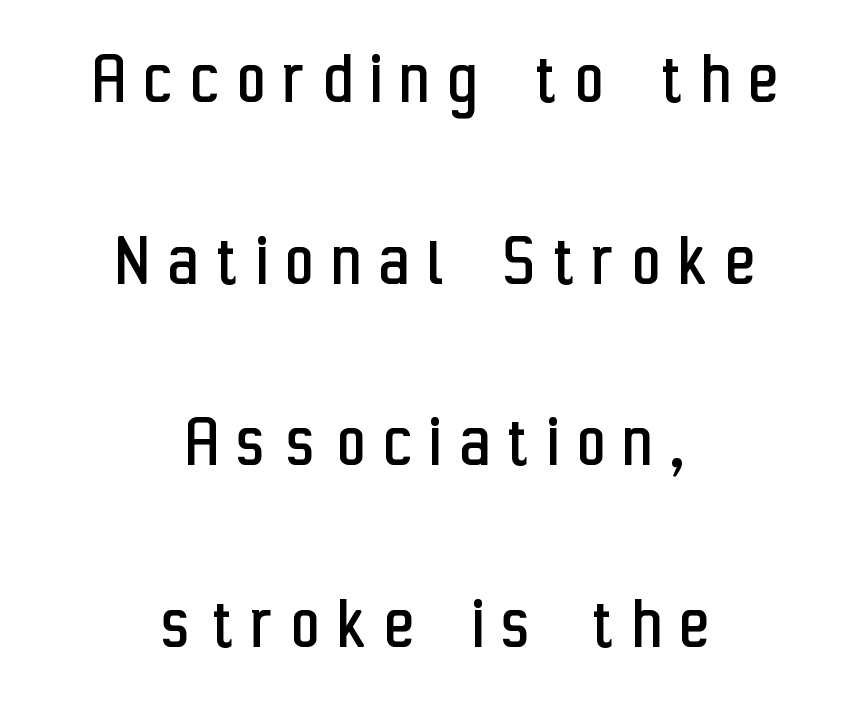
{"serif": "no", "italic": "no", "bold": "no", "weight": "regular", "width": "condensed", "stroke_contrast": "low", "x_height": "medium", "monospaced": "no", "underline": "no", "align": "center", "line_spacing": "loose", "line_spacing_ratio": 2.36, "letter_spacing": "wide", "letter_spacing_em": 0.25, "glyph_px": 77}
